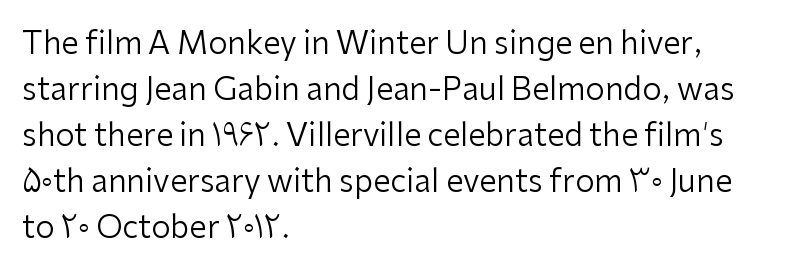
The image shows 31 px regular-weight sans-serif type, upright; set left-aligned, normal line spacing (1.48x), normal letter spacing, not underlined; low stroke contrast and a medium x-height.
